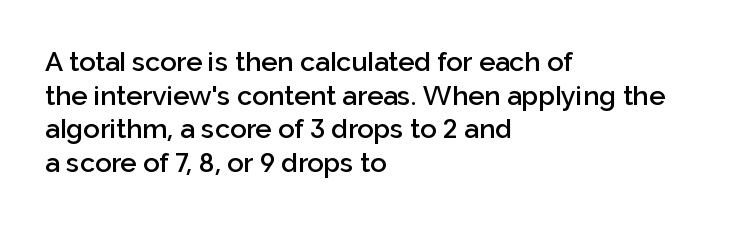
{"italic": "no", "bold": "semi", "underline": "no", "align": "left", "line_spacing": "normal", "line_spacing_ratio": 1.25, "letter_spacing": "normal", "letter_spacing_em": 0.0, "glyph_px": 27}
